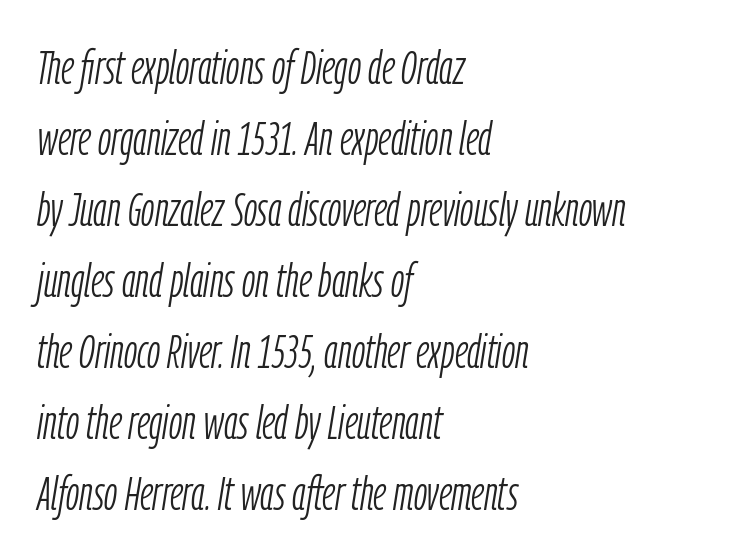
What's the leading like? Ordinary, nothing unusual. Is this a fixed-width face? No — the glyphs have proportional, varying widths. This sample uses an oblique cut, with every glyph tilted off the vertical. Weight class: somewhere from thin through regular.
